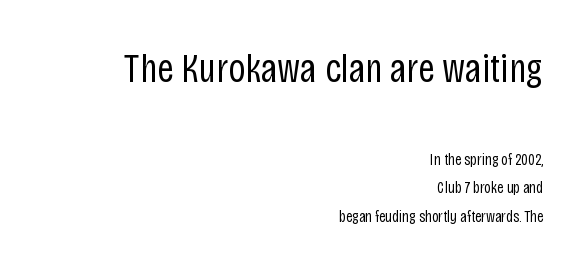
The passage shown is typed in a proportional face where columns would drift. Default kerning and tracking; the words read as compact shapes. Posture: straight, roman, zero tilt. In this sample the first text group is rendered at the bigger scale.
